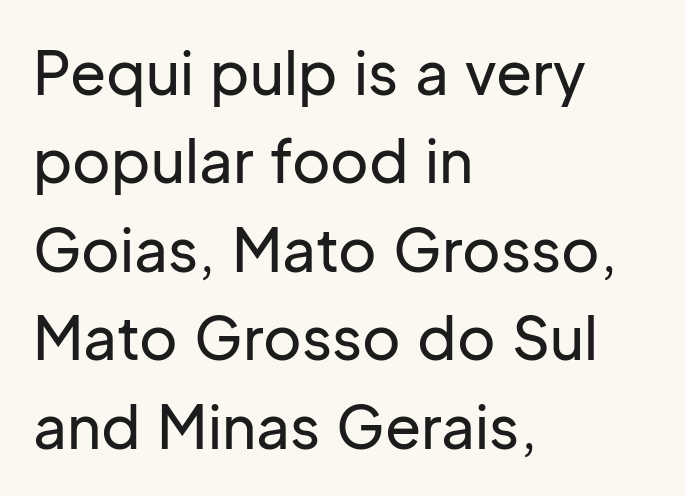
Q: Is the text italic (slanted)? A: No, it is upright.
Q: Is the typeface a serif or a sans-serif typeface? A: Sans-serif.
Q: Is the text underlined? A: No.
Q: How is the paragraph aligned? A: Left-aligned.
Q: Is the spacing between letters normal or unusually wide? A: Normal.
Q: Is the spacing between lines tight, normal or loose? A: Normal.
Q: Width (condensed, normal, or wide)? A: Normal.
Q: Stroke contrast? A: Low.
Q: x-height? A: Medium.
Q: Monospaced? A: No.
